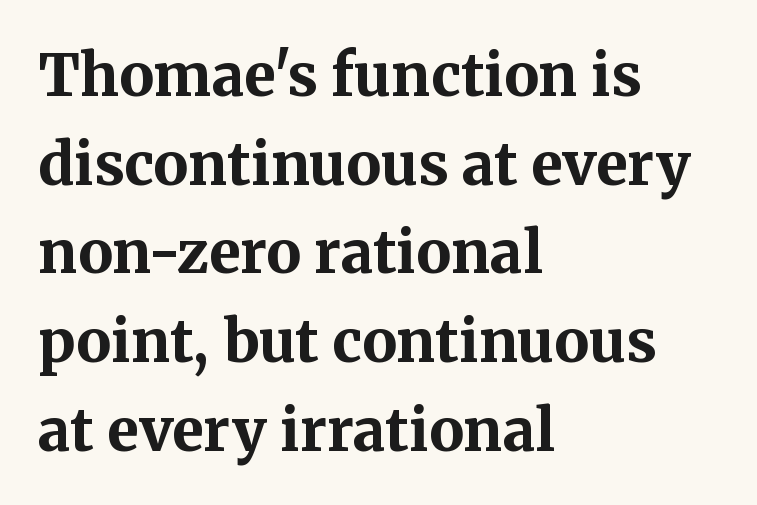
These lines are rendered in a variable-pitch font. Baseline-to-baseline distance is the conventional proportion of letter height. The letters are bold, with thick, heavy strokes. Small tapered or slab feet sit at the stroke ends, so this counts as serif. Leftover space on each line is placed entirely after the last word. Descender tails drop into unmarked territory.
